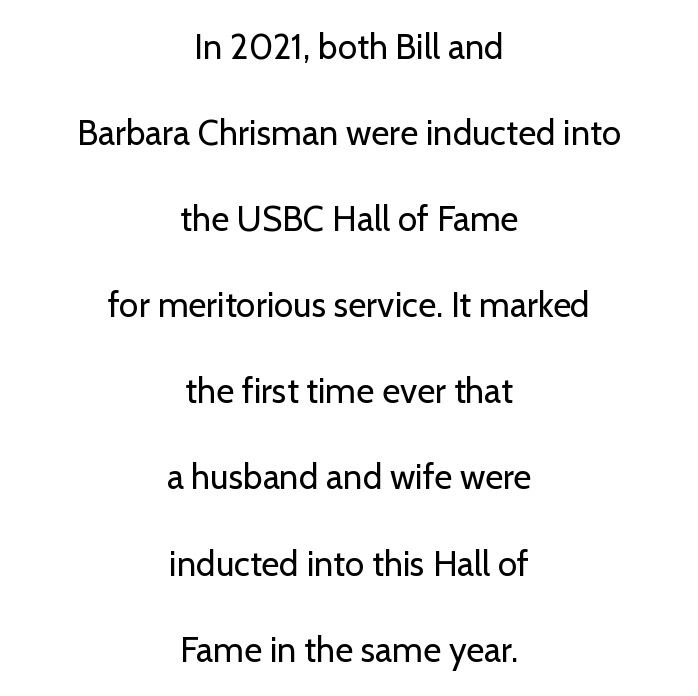
The image shows 35 px regular-weight sans-serif type, upright; set centered, loose line spacing (2.46x), normal letter spacing, not underlined; low stroke contrast and a medium x-height.
